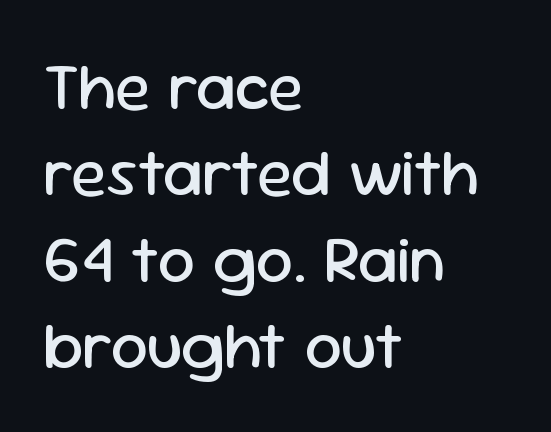
Q: Is the text bold? A: No.
Q: Is the text italic (slanted)? A: No, it is upright.
Q: Is the typeface a serif or a sans-serif typeface? A: Sans-serif.
Q: Is the text underlined? A: No.
Q: How is the paragraph aligned? A: Left-aligned.
Q: Is the spacing between letters normal or unusually wide? A: Normal.
Q: Is the spacing between lines tight, normal or loose? A: Normal.
Q: Width (condensed, normal, or wide)? A: Normal.
Q: Stroke contrast? A: Low.
Q: x-height? A: Medium.
Q: Monospaced? A: No.
